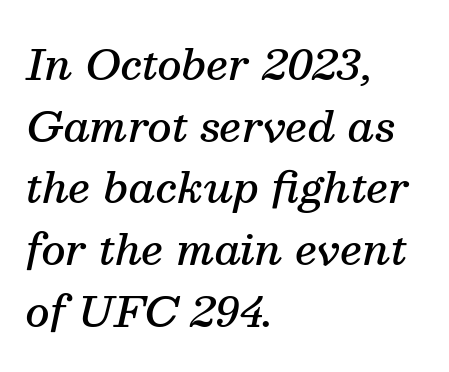
Q: Is the text bold? A: Semi-bold.
Q: Is the text italic (slanted)? A: Yes, it leans right by about 13 degrees.
Q: Is the typeface a serif or a sans-serif typeface? A: Serif.
Q: Is the text underlined? A: No.
Q: How is the paragraph aligned? A: Left-aligned.
Q: Is the spacing between letters normal or unusually wide? A: Normal.
Q: Is the spacing between lines tight, normal or loose? A: Normal.
Q: Width (condensed, normal, or wide)? A: Normal.
Q: Stroke contrast? A: Medium.
Q: x-height? A: Medium.
Q: Monospaced? A: No.
